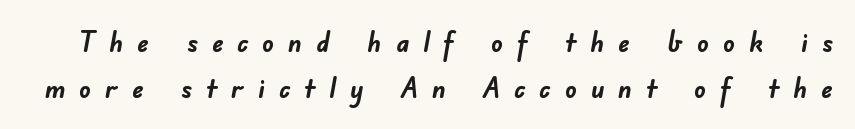
The image shows 29 px semibold sans-serif type; set normal line spacing (1.59x), unusually wide letter spacing (+0.47 em), not underlined; low stroke contrast and a small x-height.
